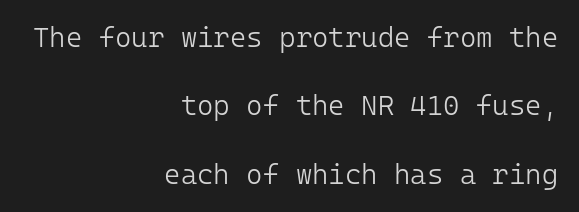
The image shows 28 px light sans-serif type, upright; set right-aligned, loose line spacing (2.44x), normal letter spacing, not underlined; low stroke contrast and a medium x-height.
